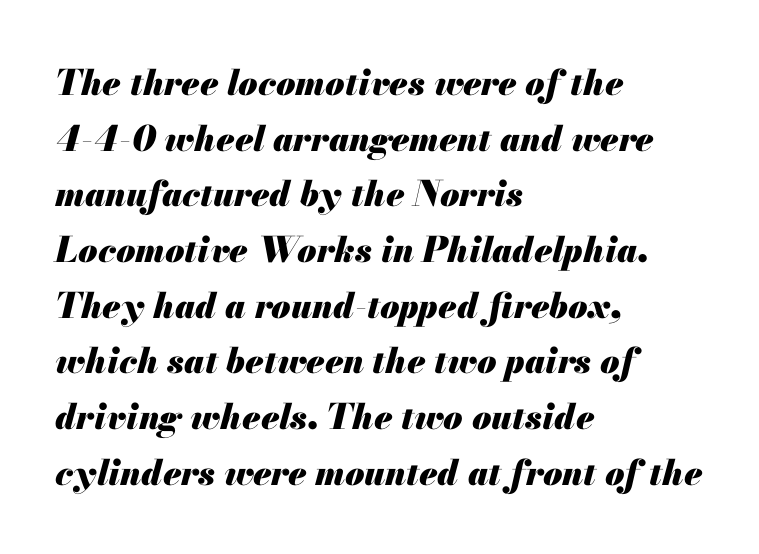
{"italic": "yes", "lean": "right", "slant_degrees": 13, "bold": "yes", "weight": "heavy", "width": "normal", "stroke_contrast": "medium", "x_height": "small", "monospaced": "no", "underline": "no", "align": "left", "line_spacing": "normal", "line_spacing_ratio": 1.59, "letter_spacing": "normal", "letter_spacing_em": 0.0, "glyph_px": 35}
